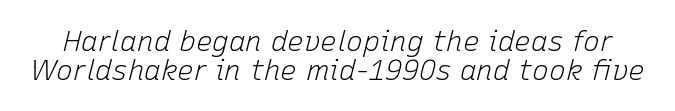
Emphasis-style slanted type is in use. No word sits above an underline. This reads as an unemphasized weight, regular at the heaviest. This sample has the flowing, uneven cadence of proportional lettering.
